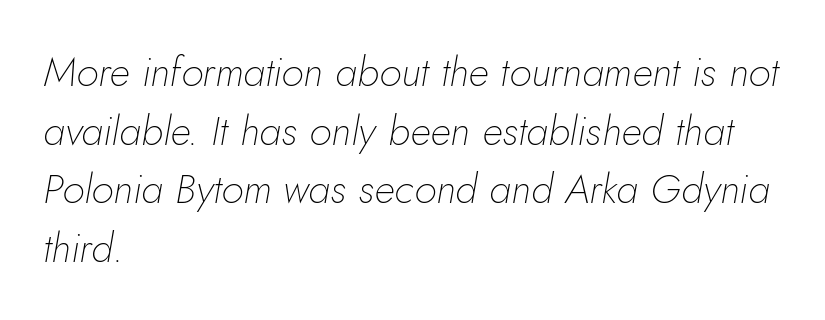
{"italic": "yes", "lean": "right", "slant_degrees": 10, "bold": "no", "weight": "thin", "width": "normal", "stroke_contrast": "low", "x_height": "small", "monospaced": "no", "underline": "no", "align": "left", "line_spacing": "normal", "line_spacing_ratio": 1.43, "letter_spacing": "normal", "letter_spacing_em": 0.0, "glyph_px": 41}
